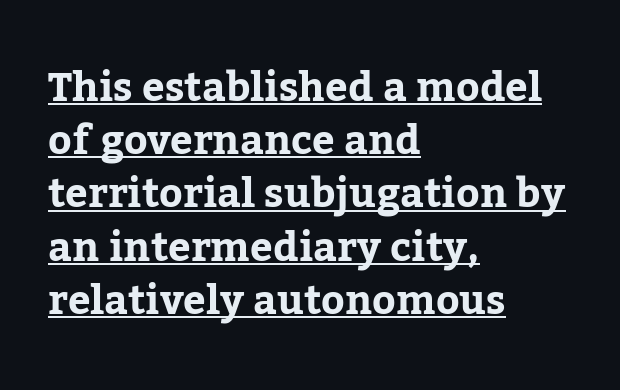
These words are printed bold, with thick strokes throughout. The rows are spaced the way most documents space them. Observe the ordinary spacing: letters are neighbours, not strangers. Notice how a bar underscores the lettering throughout.
